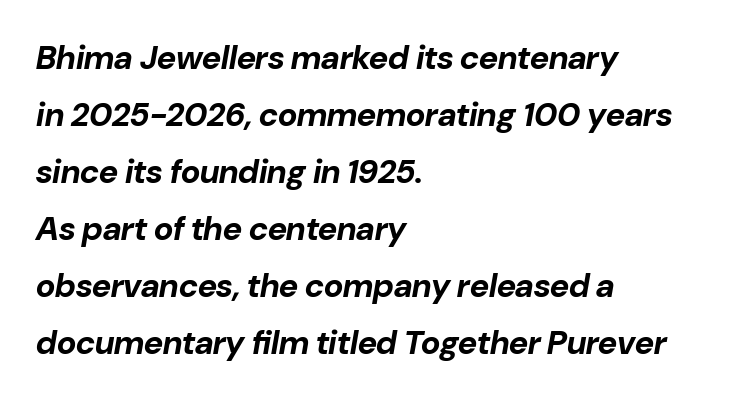
{"italic": "yes", "lean": "right", "slant_degrees": 10, "bold": "yes", "weight": "bold", "width": "normal", "stroke_contrast": "low", "x_height": "medium", "monospaced": "no", "underline": "no", "align": "left", "line_spacing_ratio": 1.73, "letter_spacing": "normal", "letter_spacing_em": 0.0, "glyph_px": 33}
